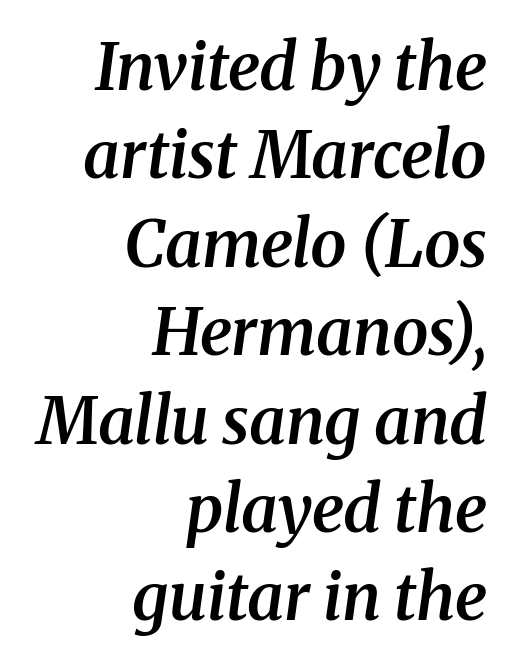
The image shows 65 px semibold serif type, italic (leaning right); set right-aligned, normal line spacing (1.36x), normal letter spacing, not underlined; medium stroke contrast and a medium x-height.
